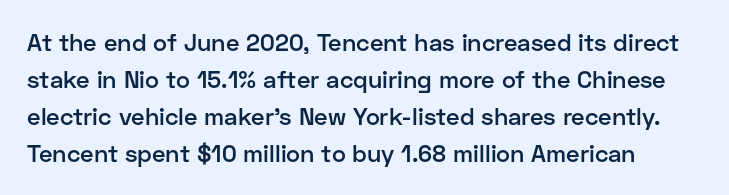
Q: Is the text bold? A: Semi-bold.
Q: Is the text italic (slanted)? A: No, it is upright.
Q: Is the text underlined? A: No.
Q: Is the spacing between letters normal or unusually wide? A: Normal.
Q: Is the spacing between lines tight, normal or loose? A: Normal.
